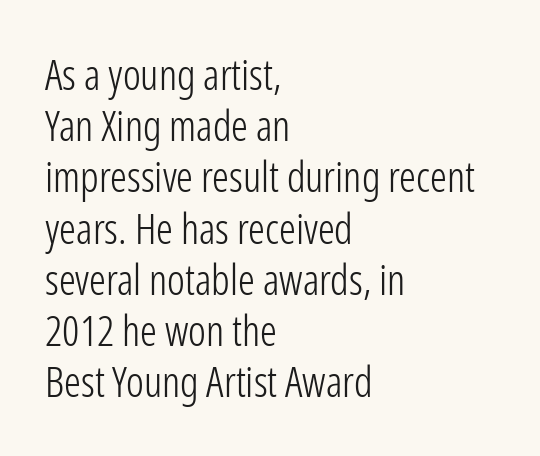
The ragged edge is on the right, which tells us the setting is flush left. The text was rendered using a sans face with plain stroke endings. No italicization has been applied; the sample stays upright. Descender tails drop into unmarked territory. The face used here is rendered with its standard letterfit. You could not count columns in this text — the font is proportionally spaced.
